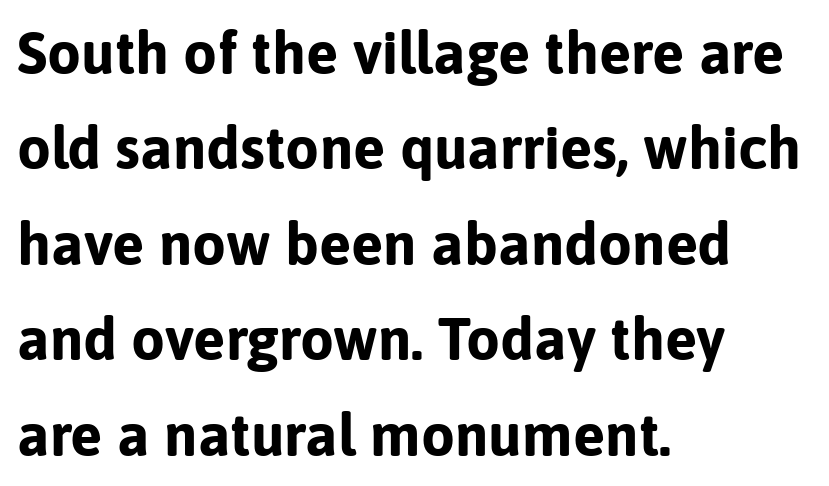
Standard letterfit; no display-style spreading of the glyphs. Proportional: the letters do not fall into vertical columns. If you drew a line through each stem, it would be perfectly vertical. The words here are not underlined.
